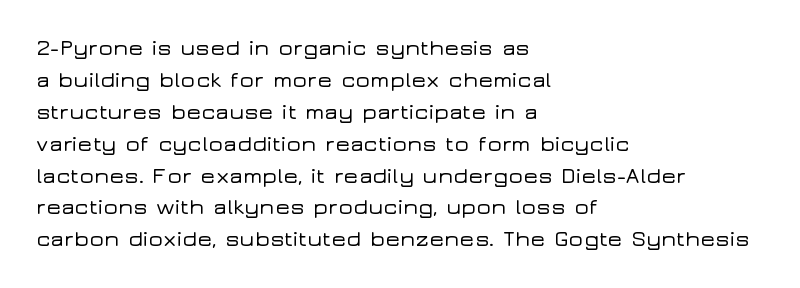
Left-aligned paragraph, ragged on the right. Rendered with straight, roman letterforms. Successive baselines arrive at the customary interval. Descenders are the only things crossing below the line. Is the letter spacing exaggerated? No — it looks like the ordinary default.
